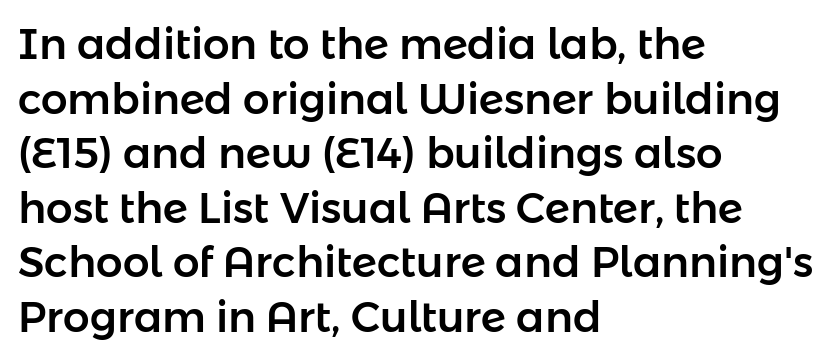
The words here are not underlined. Varying glyph widths throughout — classic text-font behaviour. Serifs: no, the terminals of the letterforms are clean. The lines sit at an ordinary, default distance from one another. Each line starts at the same left margin while the right side varies.
